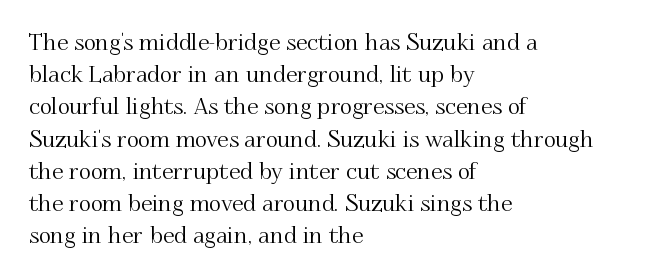
Q: Is the text italic (slanted)? A: No, it is upright.
Q: Is the text underlined? A: No.
Q: How is the paragraph aligned? A: Left-aligned.
Q: Is the spacing between letters normal or unusually wide? A: Normal.
Q: Is the spacing between lines tight, normal or loose? A: Normal.
